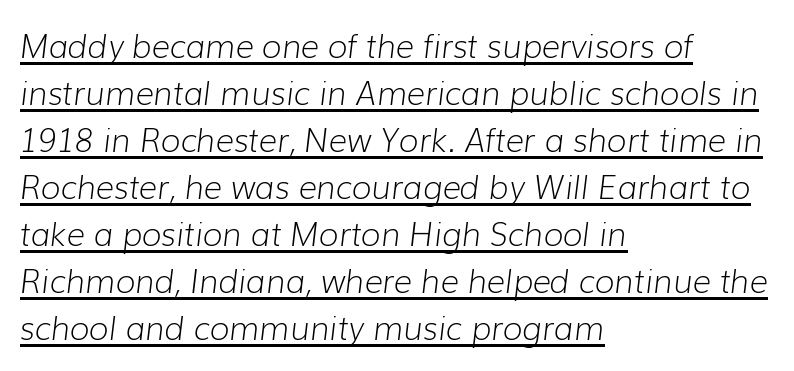
All the whitespace from short lines collects on the right. The typesetter has applied underlining to the passage shown. The axis of the letterforms is tilted away from vertical. The letters advance in unequal steps, a hallmark of proportional type. Is the type heavy? It reads as light-to-regular instead.
